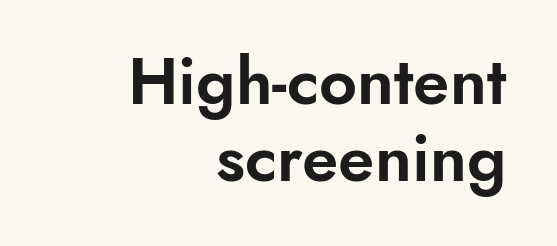
Q: Is the text italic (slanted)? A: No, it is upright.
Q: Is the typeface a serif or a sans-serif typeface? A: Sans-serif.
Q: Is the text underlined? A: No.
Q: How is the paragraph aligned? A: Right-aligned.
Q: Is the spacing between letters normal or unusually wide? A: Normal.
Q: Width (condensed, normal, or wide)? A: Normal.
Q: Stroke contrast? A: Low.
Q: x-height? A: Small.
Q: Monospaced? A: No.
